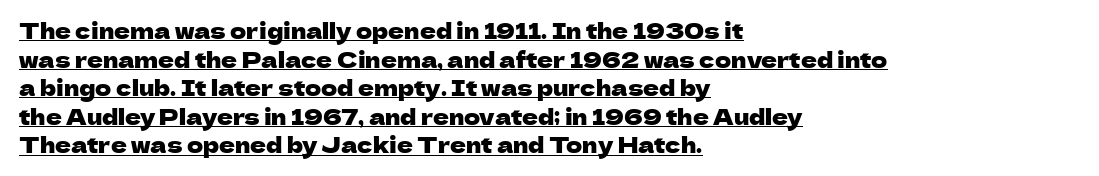
Does the lettering tilt? It doesn't — this is upright. Normally led — the rows are evenly, conventionally spaced. Characters follow at the spacing the type designer built in. The compositor pushed each line to the left boundary. This sample carries an underscore along the baseline area.
